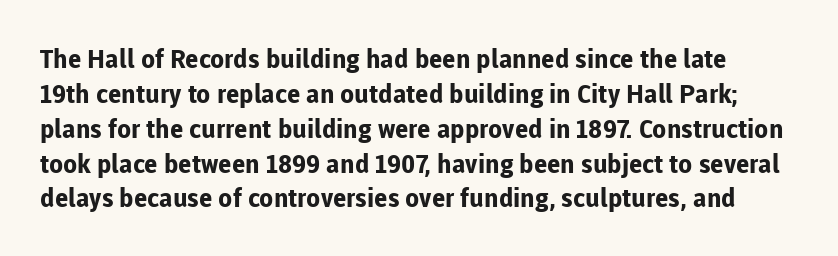
The passage shown is emphatically bold. Anything drawn beneath the words? Only blank space. Horizontal bands of white between lines are of average thickness. Italic: no, the glyphs are upright roman.
